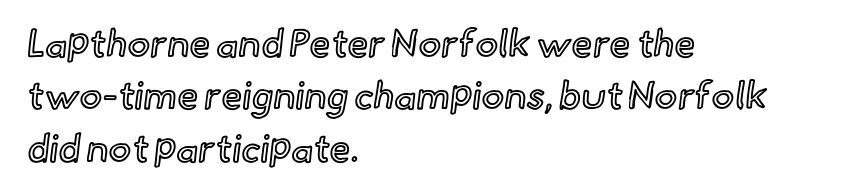
Q: Is the text italic (slanted)? A: Yes.
Q: Is the text underlined? A: No.
Q: How is the paragraph aligned? A: Left-aligned.
Q: Is the spacing between letters normal or unusually wide? A: Normal.
Q: Is the spacing between lines tight, normal or loose? A: Normal.
Q: Width (condensed, normal, or wide)? A: Normal.
Q: x-height? A: Small.
Q: Monospaced? A: No.
